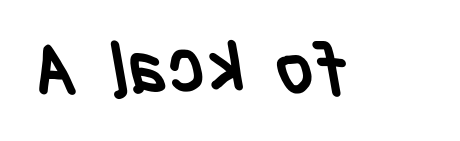
The image shows 68 px semibold, condensed sans-serif type; set normal letter spacing, not underlined; low stroke contrast and a large x-height.
